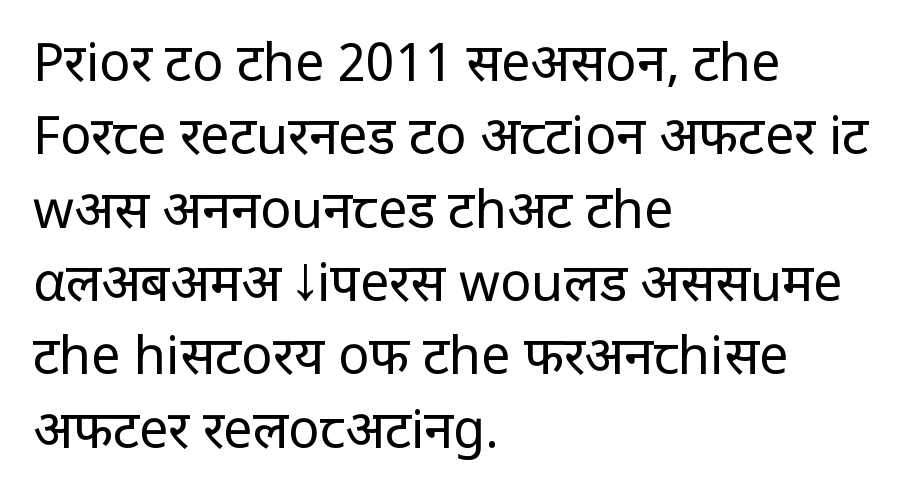
Q: Is the text bold? A: No.
Q: Is the text italic (slanted)? A: No, it is upright.
Q: Is the typeface a serif or a sans-serif typeface? A: Sans-serif.
Q: Is the text underlined? A: No.
Q: How is the paragraph aligned? A: Left-aligned.
Q: Is the spacing between letters normal or unusually wide? A: Normal.
Q: Is the spacing between lines tight, normal or loose? A: Normal.
Q: Width (condensed, normal, or wide)? A: Normal.
Q: Stroke contrast? A: Low.
Q: x-height? A: Large.
Q: Monospaced? A: No.
